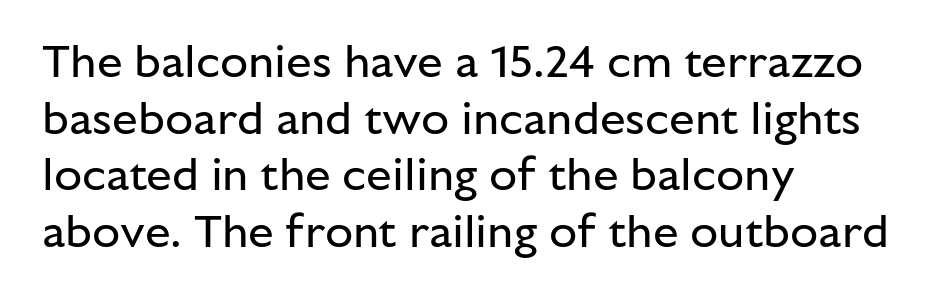
{"serif": "no", "italic": "no", "bold": "no", "weight": "regular", "width": "normal", "stroke_contrast": "low", "x_height": "medium", "monospaced": "no", "underline": "no", "align": "left", "line_spacing_ratio": 1.23, "letter_spacing": "normal", "letter_spacing_em": 0.0, "glyph_px": 46}
